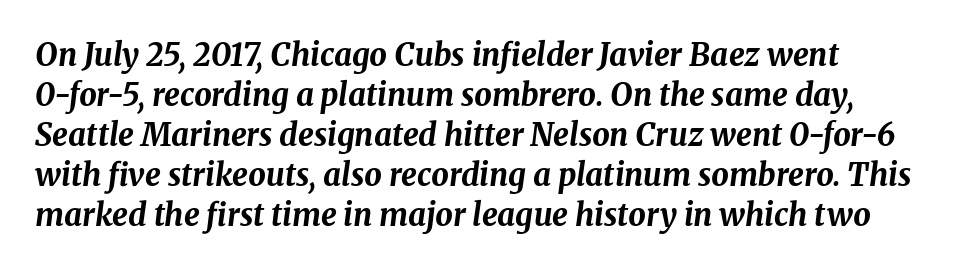
The image shows 31 px bold type, italic (leaning right); set left-aligned, normal line spacing (1.29x), normal letter spacing, not underlined; medium stroke contrast and a medium x-height.
